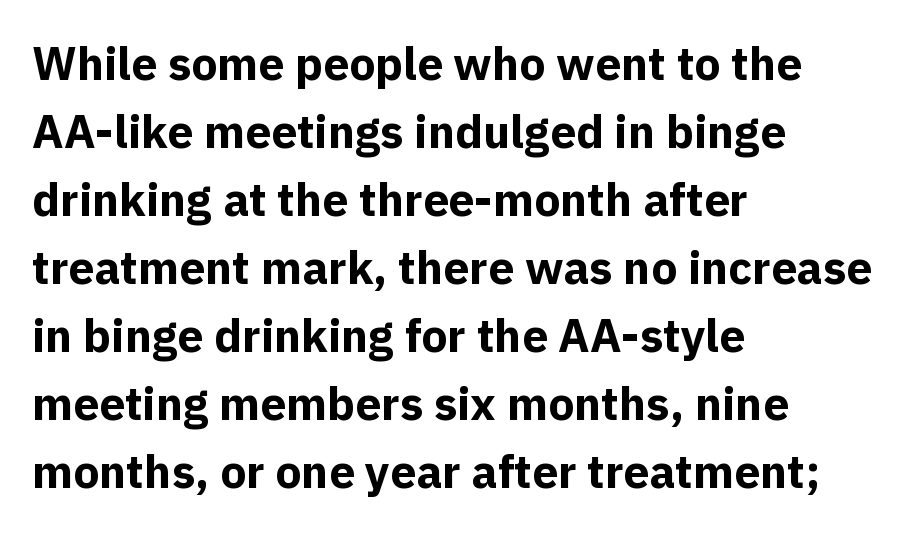
Q: Is the text bold? A: Yes.
Q: Is the text italic (slanted)? A: No, it is upright.
Q: Is the typeface a serif or a sans-serif typeface? A: Sans-serif.
Q: Is the text underlined? A: No.
Q: How is the paragraph aligned? A: Left-aligned.
Q: Is the spacing between letters normal or unusually wide? A: Normal.
Q: Is the spacing between lines tight, normal or loose? A: Normal.
Q: Width (condensed, normal, or wide)? A: Normal.
Q: x-height? A: Medium.
Q: Monospaced? A: No.
